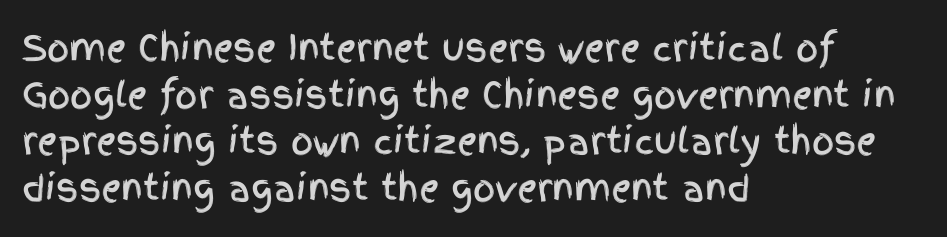
Q: Is the text italic (slanted)? A: No, it is upright.
Q: Is the typeface a serif or a sans-serif typeface? A: Sans-serif.
Q: Is the text underlined? A: No.
Q: How is the paragraph aligned? A: Left-aligned.
Q: Is the spacing between letters normal or unusually wide? A: Normal.
Q: Is the spacing between lines tight, normal or loose? A: Normal.
Q: Width (condensed, normal, or wide)? A: Condensed.
Q: x-height? A: Large.
Q: Monospaced? A: No.
